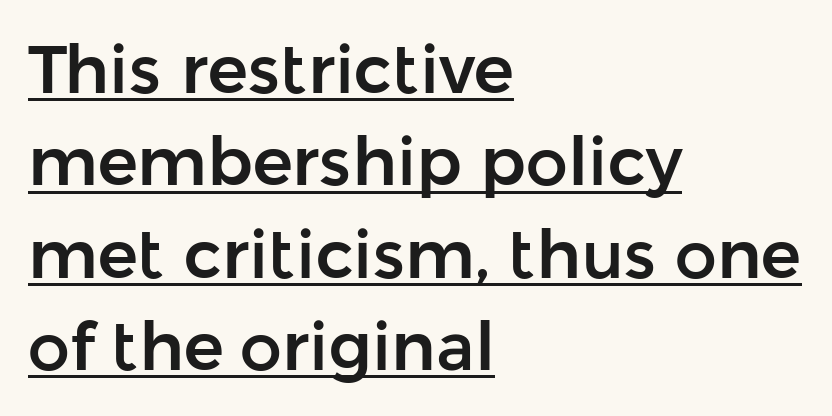
The image shows 67 px sans-serif type, upright; set left-aligned, normal line spacing (1.38x), normal letter spacing, underlined; low stroke contrast and a medium x-height.
